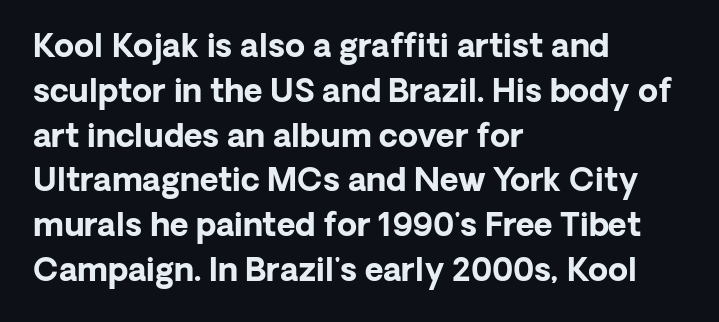
The letters sit at their default tracking, neither squeezed nor spread. The ragged edge is on the right, which tells us the setting is flush left. Vertical strokes here are truly vertical. Anything drawn beneath the words? Only blank space.
